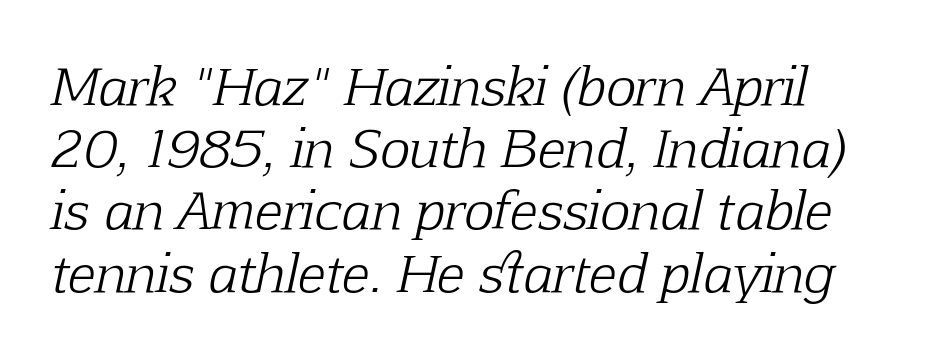
The image shows 51 px light serif type, italic (leaning right); set line spacing 1.22x, normal letter spacing, not underlined; low stroke contrast and a medium x-height.
